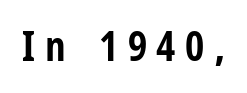
{"serif": "no", "italic": "no", "bold": "yes", "weight": "bold", "width": "condensed", "stroke_contrast": "low", "x_height": "medium", "monospaced": "no", "underline": "no", "letter_spacing": "wide", "letter_spacing_em": 0.23, "glyph_px": 41}
